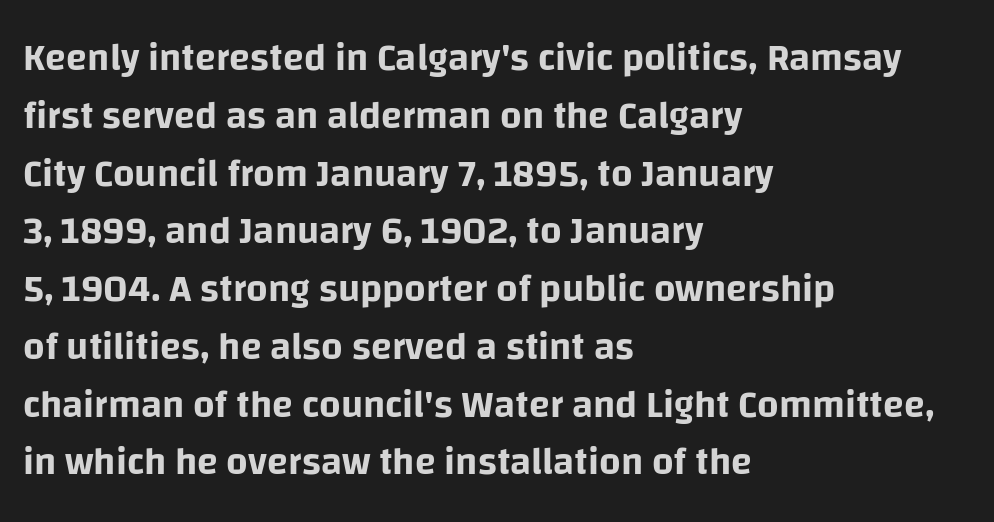
The image shows 38 px sans-serif type, upright; set left-aligned, normal line spacing (1.52x), normal letter spacing, not underlined; low stroke contrast and a large x-height.
